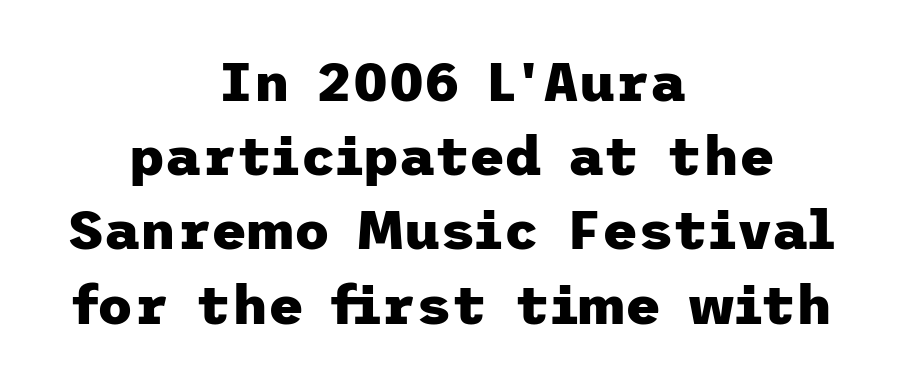
Q: Is the text bold? A: Yes.
Q: Is the text italic (slanted)? A: No, it is upright.
Q: Is the typeface a serif or a sans-serif typeface? A: Sans-serif.
Q: Is the text underlined? A: No.
Q: How is the paragraph aligned? A: Centered.
Q: Is the spacing between letters normal or unusually wide? A: Normal.
Q: Is the spacing between lines tight, normal or loose? A: Normal.
Q: Width (condensed, normal, or wide)? A: Normal.
Q: Stroke contrast? A: Low.
Q: x-height? A: Medium.
